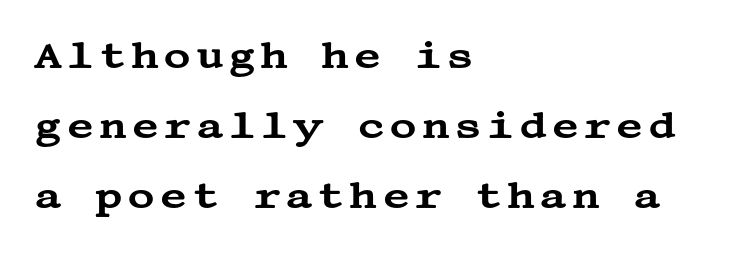
{"serif": "yes", "italic": "no", "width": "wide", "stroke_contrast": "medium", "x_height": "large", "underline": "no", "align": "left", "line_spacing_ratio": 1.84, "glyph_px": 38}
